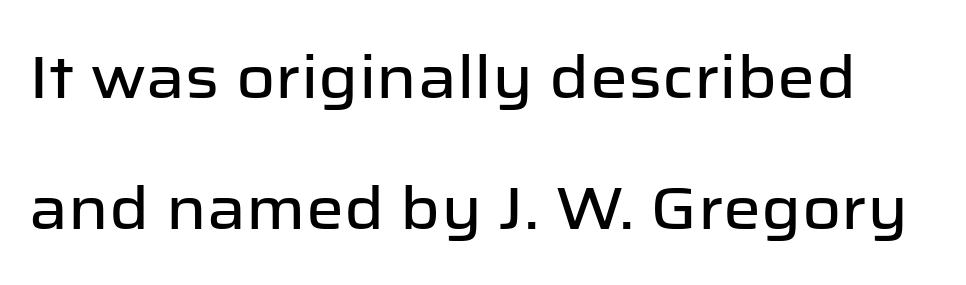
The image shows 60 px sans-serif type, upright; set loose line spacing (2.18x), normal letter spacing, not underlined; low stroke contrast and a medium x-height.
